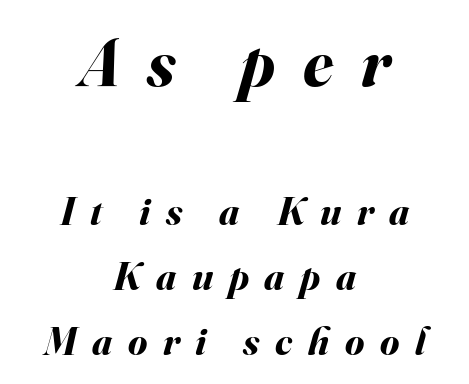
Q: Is the text bold? A: Yes.
Q: Is the text italic (slanted)? A: Yes, it leans right by about 16 degrees.
Q: Is the text underlined? A: No.
Q: How is the paragraph aligned? A: Centered.
Q: Is the spacing between letters normal or unusually wide? A: Unusually wide.
Q: Is the spacing between lines tight, normal or loose? A: Normal.
Q: Which block of text is set in a larger size, the first (top) or the second (bottom)? A: The first (top) one.
Q: Width (condensed, normal, or wide)? A: Normal.
Q: Stroke contrast? A: Medium.
Q: x-height? A: Small.
Q: Monospaced? A: No.
